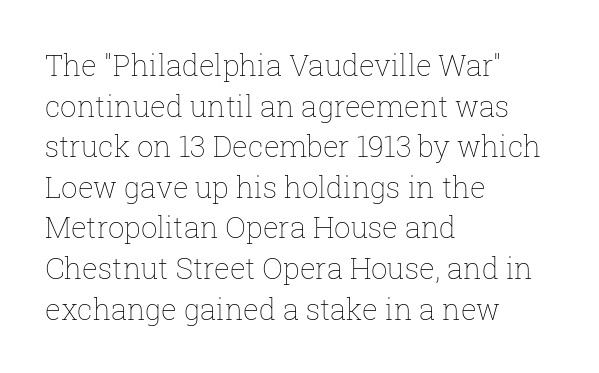
{"italic": "no", "bold": "no", "weight": "thin", "width": "normal", "stroke_contrast": "low", "x_height": "medium", "monospaced": "no", "underline": "no", "align": "left", "line_spacing": "normal", "line_spacing_ratio": 1.4, "letter_spacing": "normal", "letter_spacing_em": 0.0, "glyph_px": 29}
